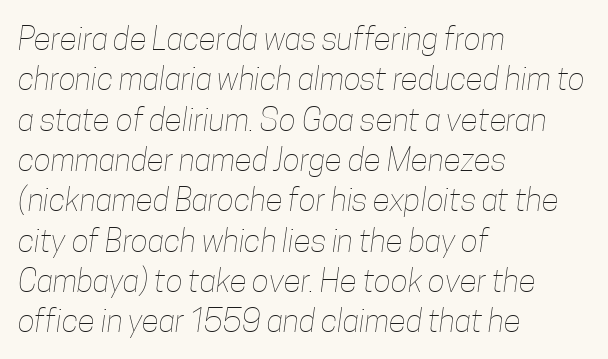
Q: Is the text bold? A: No.
Q: Is the text underlined? A: No.
Q: How is the paragraph aligned? A: Left-aligned.
Q: Is the spacing between letters normal or unusually wide? A: Normal.
Q: Is the spacing between lines tight, normal or loose? A: Normal.
Q: Width (condensed, normal, or wide)? A: Condensed.
Q: Stroke contrast? A: Low.
Q: x-height? A: Medium.
Q: Monospaced? A: No.
